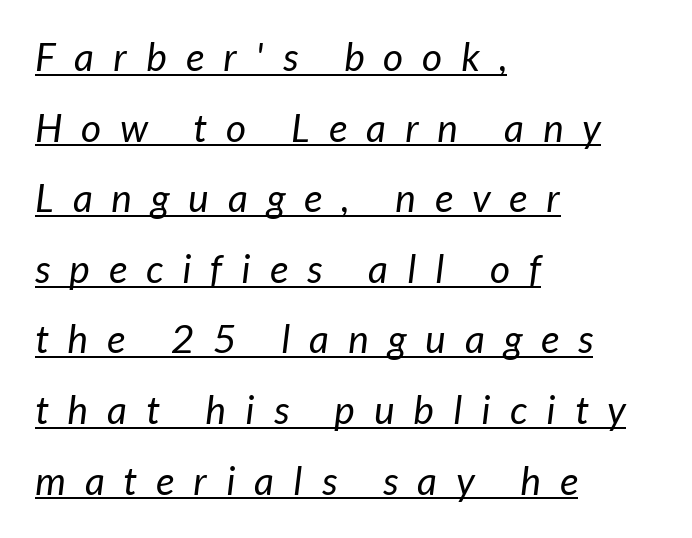
The image shows 39 px regular-weight sans-serif type; set left-aligned, line spacing 1.81x, unusually wide letter spacing (+0.49 em), underlined; low stroke contrast and a medium x-height.
